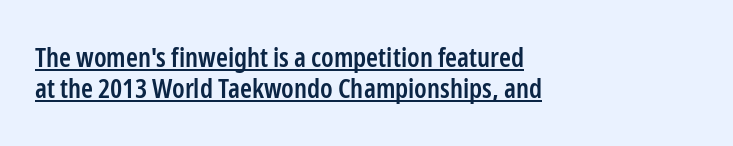
{"italic": "no", "bold": "semi", "underline": "yes", "align": "left", "line_spacing": "tight", "line_spacing_ratio": 1.14, "letter_spacing": "normal", "letter_spacing_em": 0.0, "glyph_px": 27}
